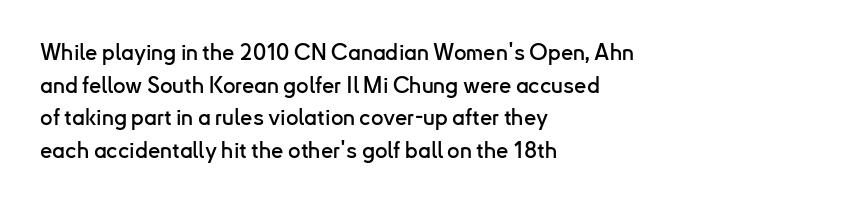
The string is rendered with underlining switched off. Successive baselines arrive at the customary interval. The paragraph shown leans on its left margin. Do the letters lean? They stand straight. The passage shown has conventional tracking throughout.
